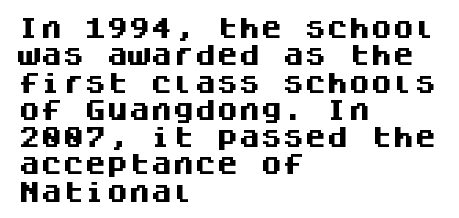
The image shows 22 px bold type, upright; set left-aligned, line spacing 1.24x, normal letter spacing, not underlined.
